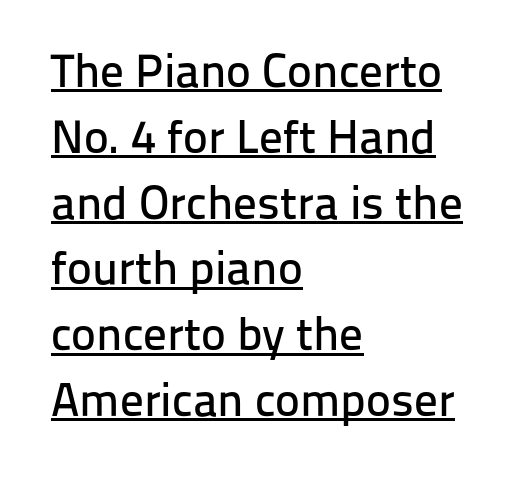
The rendering uses natural spacing where letterforms have individual widths. Check the space under the baseline: a stroke is drawn there. Are there feet on the stems? There aren't — it's a sans. If you measured baseline to baseline, you'd find a middling distance.
